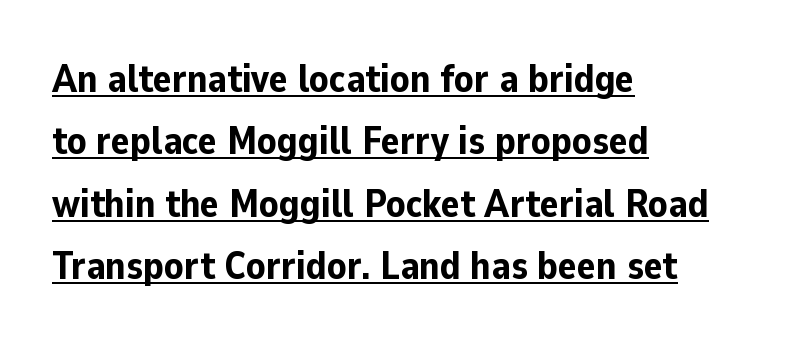
{"serif": "no", "italic": "no", "bold": "yes", "weight": "bold", "width": "normal", "stroke_contrast": "low", "x_height": "medium", "monospaced": "no", "underline": "yes", "align": "left", "line_spacing": "normal", "line_spacing_ratio": 1.6, "letter_spacing": "normal", "letter_spacing_em": 0.0, "glyph_px": 39}
